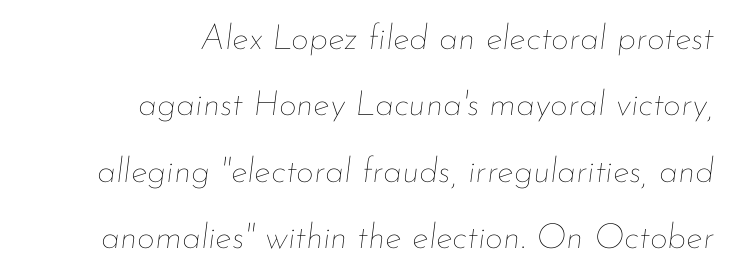
{"italic": "yes", "lean": "right", "slant_degrees": 7, "bold": "no", "weight": "thin", "width": "normal", "stroke_contrast": "low", "x_height": "small", "monospaced": "no", "underline": "no", "align": "right", "line_spacing": "loose", "line_spacing_ratio": 1.9, "letter_spacing": "normal", "letter_spacing_em": 0.0, "glyph_px": 35}
